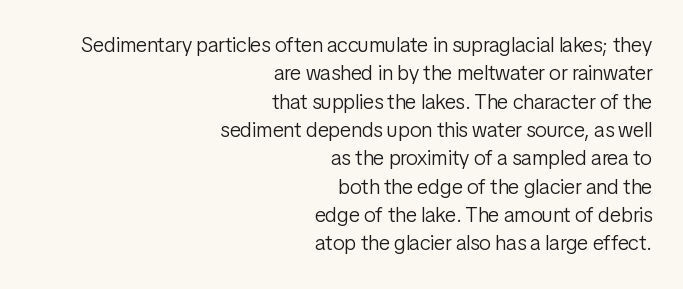
No italicization has been applied; the sample stays upright. Leading matches the norm, producing a regular column. Counters stay open thanks to moderate or lighter strokes. A bare baseline throughout the passage. The paragraph shown leans on its right margin.
